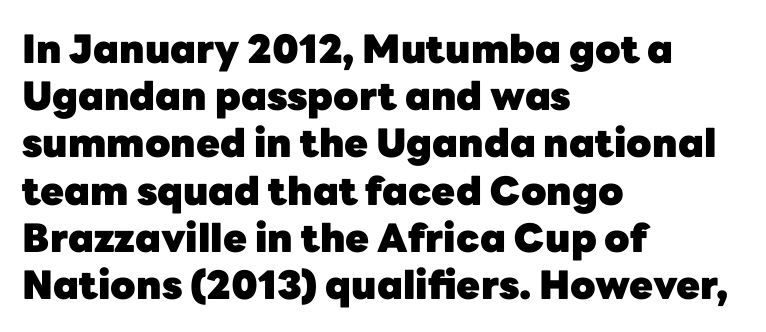
Q: Is the text bold? A: Yes.
Q: Is the text italic (slanted)? A: No, it is upright.
Q: Is the typeface a serif or a sans-serif typeface? A: Sans-serif.
Q: Is the text underlined? A: No.
Q: How is the paragraph aligned? A: Left-aligned.
Q: Is the spacing between letters normal or unusually wide? A: Normal.
Q: Width (condensed, normal, or wide)? A: Normal.
Q: Stroke contrast? A: Low.
Q: x-height? A: Medium.
Q: Monospaced? A: No.
